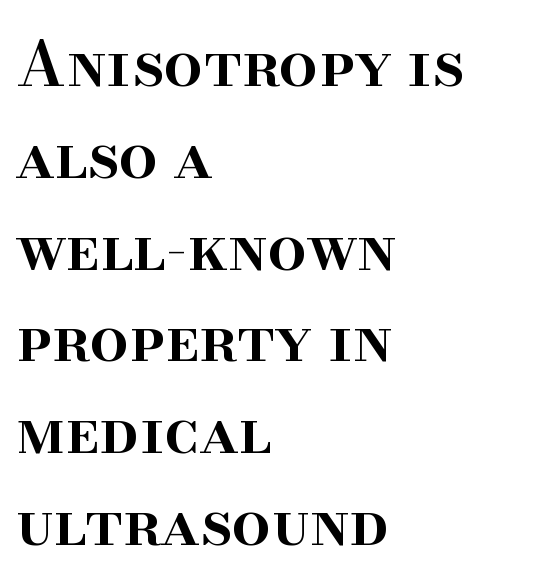
{"serif": "yes", "italic": "no", "bold": "semi", "weight": "semibold", "width": "normal", "stroke_contrast": "high", "x_height": "small", "monospaced": "no", "underline": "no", "align": "left", "line_spacing": "normal", "line_spacing_ratio": 1.48, "letter_spacing": "normal", "letter_spacing_em": 0.0, "glyph_px": 62}
